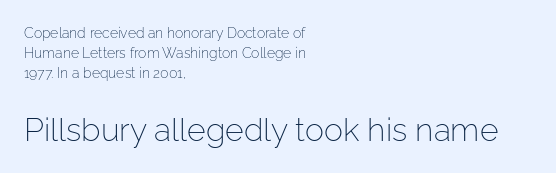
The designer gave the closing block more size than the opening block. Tracking here is standard; glyphs follow each other at the usual distance. Left-aligned paragraph, ragged on the right. What's the leading like? Ordinary, nothing unusual.
